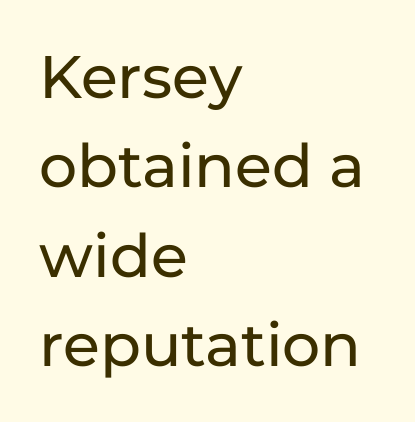
{"serif": "no", "italic": "no", "width": "normal", "stroke_contrast": "low", "x_height": "medium", "monospaced": "no", "underline": "no", "align": "left", "line_spacing": "normal", "line_spacing_ratio": 1.49, "letter_spacing": "normal", "letter_spacing_em": 0.0, "glyph_px": 60}
